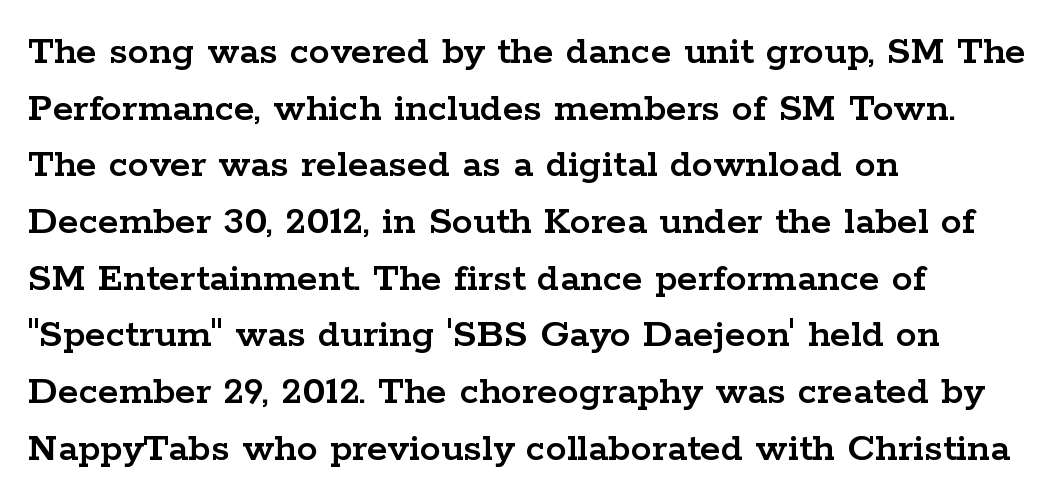
Q: Is the text italic (slanted)? A: No, it is upright.
Q: Is the typeface a serif or a sans-serif typeface? A: Serif.
Q: Is the text underlined? A: No.
Q: How is the paragraph aligned? A: Left-aligned.
Q: Is the spacing between letters normal or unusually wide? A: Normal.
Q: Is the spacing between lines tight, normal or loose? A: Normal.
Q: Width (condensed, normal, or wide)? A: Wide.
Q: Stroke contrast? A: Low.
Q: x-height? A: Medium.
Q: Monospaced? A: No.
